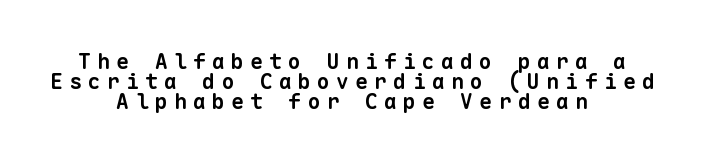
Q: Is the text bold? A: Yes.
Q: Is the text underlined? A: No.
Q: How is the paragraph aligned? A: Centered.
Q: Is the spacing between letters normal or unusually wide? A: Unusually wide.
Q: Is the spacing between lines tight, normal or loose? A: Tight.
